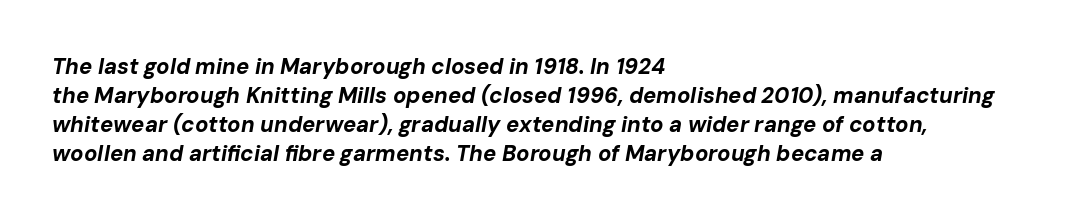
The image shows 22 px bold type, italic (leaning right); set left-aligned, normal line spacing (1.32x), normal letter spacing, not underlined.
